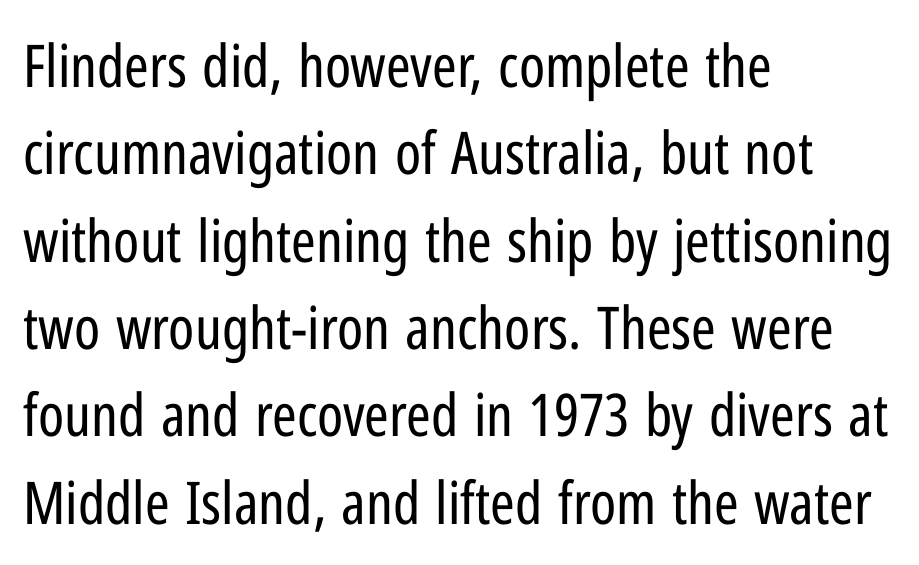
The image shows 59 px regular-weight, condensed sans-serif type, upright; set left-aligned, normal line spacing (1.48x), normal letter spacing, not underlined; low stroke contrast and a medium x-height.
